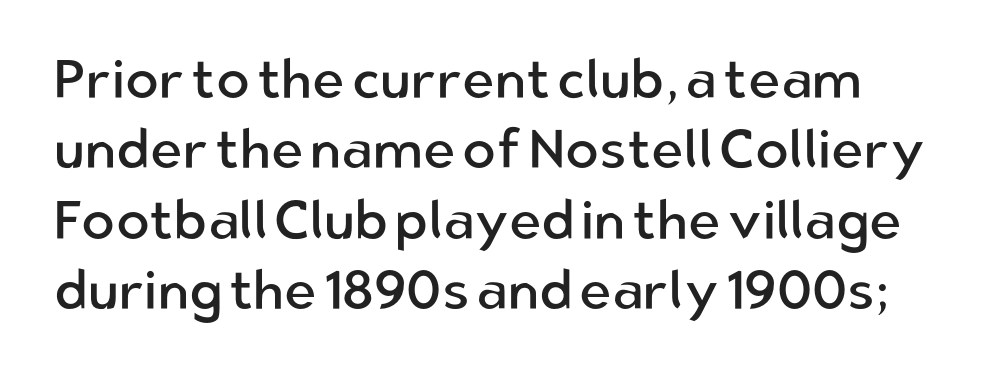
Q: Is the text bold? A: No.
Q: Is the text italic (slanted)? A: No, it is upright.
Q: Is the typeface a serif or a sans-serif typeface? A: Sans-serif.
Q: Is the text underlined? A: No.
Q: Is the spacing between letters normal or unusually wide? A: Normal.
Q: Is the spacing between lines tight, normal or loose? A: Normal.
Q: Width (condensed, normal, or wide)? A: Normal.
Q: Stroke contrast? A: Low.
Q: x-height? A: Medium.
Q: Monospaced? A: No.
